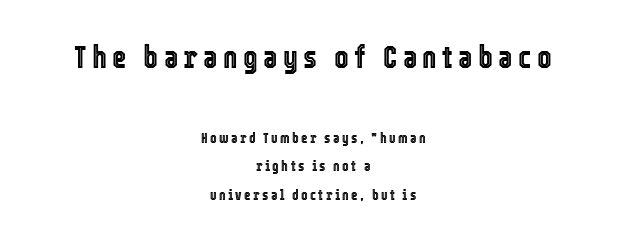
Q: Is the text italic (slanted)? A: No, it is upright.
Q: Is the text underlined? A: No.
Q: How is the paragraph aligned? A: Centered.
Q: Is the spacing between lines tight, normal or loose? A: Loose.
Q: Which block of text is set in a larger size, the first (top) or the second (bottom)? A: The first (top) one.
Q: Width (condensed, normal, or wide)? A: Condensed.
Q: x-height? A: Medium.
Q: Monospaced? A: No.
